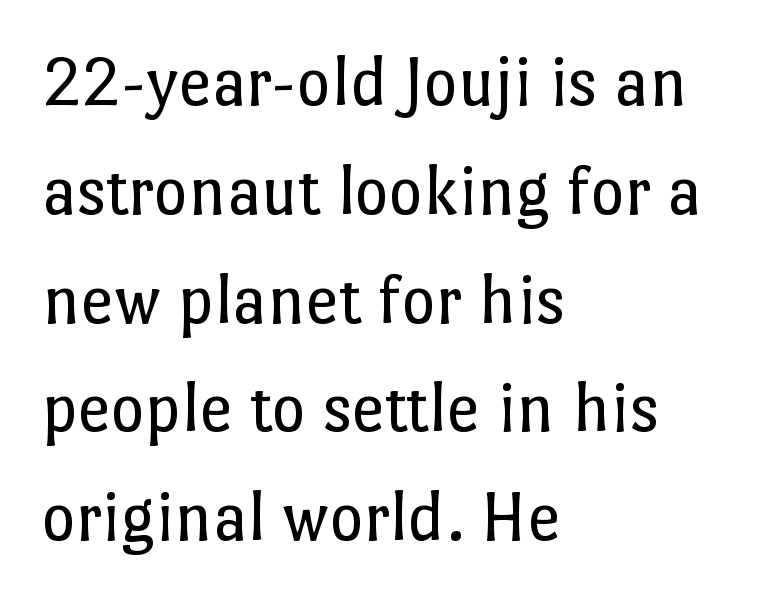
Has an underline been added? It has not. The paragraph has a hard left edge and a soft right edge. The letters stand straight up with perfectly vertical stems. Nobody touched the tracking dial on this one.
